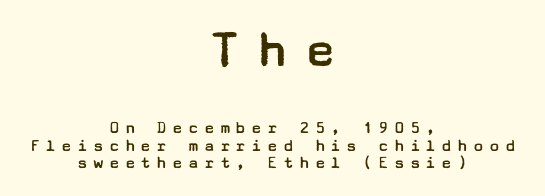
{"serif": "no", "italic": "no", "bold": "no", "weight": "regular", "width": "wide", "stroke_contrast": "low", "x_height": "medium", "underline": "no", "align": "center", "line_spacing": "tight", "line_spacing_ratio": 0.97, "letter_spacing": "wide", "letter_spacing_em": 0.28, "larger_block": "first", "size_ratio": 3.06, "glyph_px": 55}
